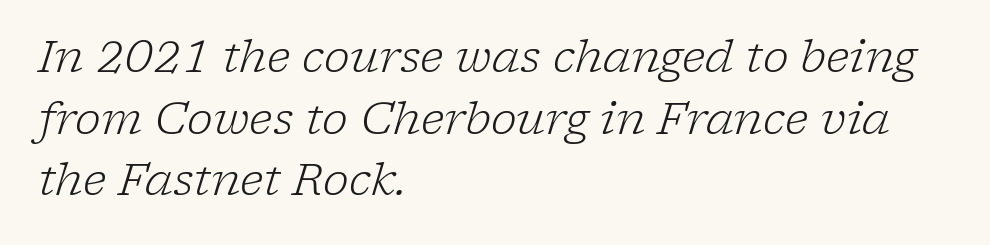
The image shows 44 px light serif type, italic (leaning right); set left-aligned, normal line spacing (1.4x), normal letter spacing, not underlined; low stroke contrast and a medium x-height.
